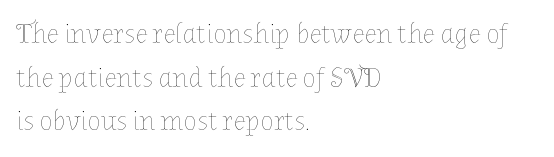
The image shows 28 px thin type, upright; set left-aligned, normal line spacing (1.56x), normal letter spacing, not underlined; low stroke contrast and a medium x-height.
